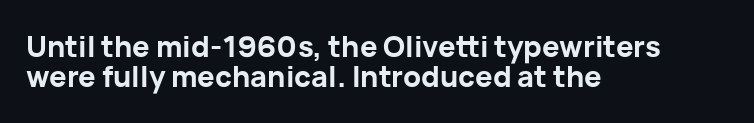
Q: Is the text bold? A: Yes.
Q: Is the text italic (slanted)? A: No, it is upright.
Q: Is the typeface a serif or a sans-serif typeface? A: Sans-serif.
Q: Is the text underlined? A: No.
Q: How is the paragraph aligned? A: Left-aligned.
Q: Is the spacing between letters normal or unusually wide? A: Normal.
Q: Is the spacing between lines tight, normal or loose? A: Tight.
Q: Width (condensed, normal, or wide)? A: Normal.
Q: Stroke contrast? A: Low.
Q: x-height? A: Medium.
Q: Monospaced? A: No.
